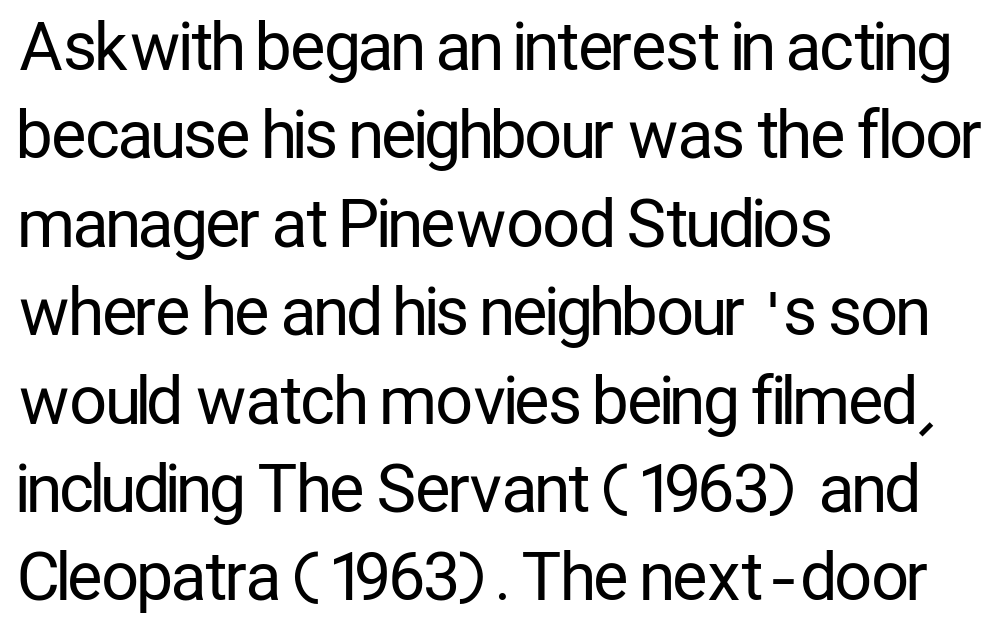
The image shows 65 px regular-weight, condensed sans-serif type, upright; set left-aligned, normal line spacing (1.36x), normal letter spacing, not underlined; low stroke contrast and a medium x-height.
